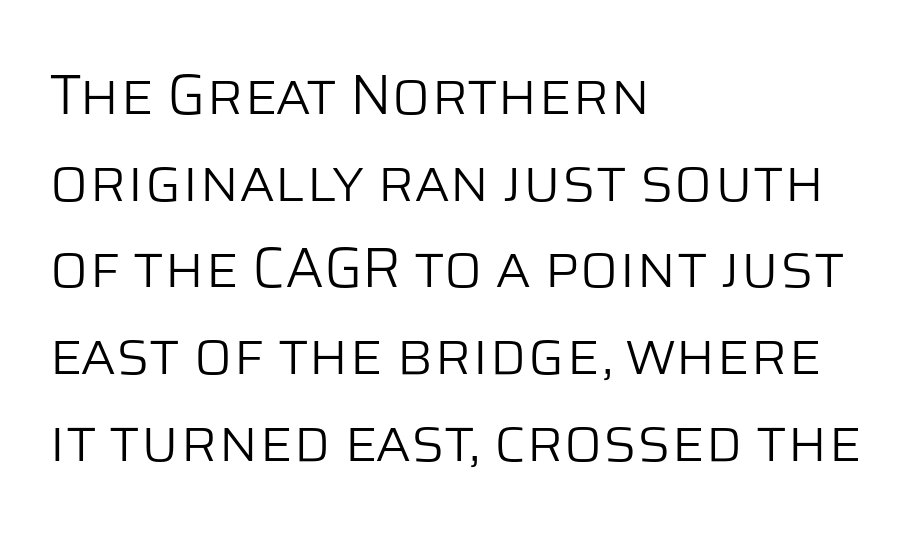
Q: Is the text bold? A: No.
Q: Is the text italic (slanted)? A: No, it is upright.
Q: Is the typeface a serif or a sans-serif typeface? A: Sans-serif.
Q: Is the text underlined? A: No.
Q: How is the paragraph aligned? A: Left-aligned.
Q: Is the spacing between letters normal or unusually wide? A: Normal.
Q: Is the spacing between lines tight, normal or loose? A: Normal.
Q: Width (condensed, normal, or wide)? A: Normal.
Q: Stroke contrast? A: Low.
Q: x-height? A: Large.
Q: Monospaced? A: No.
